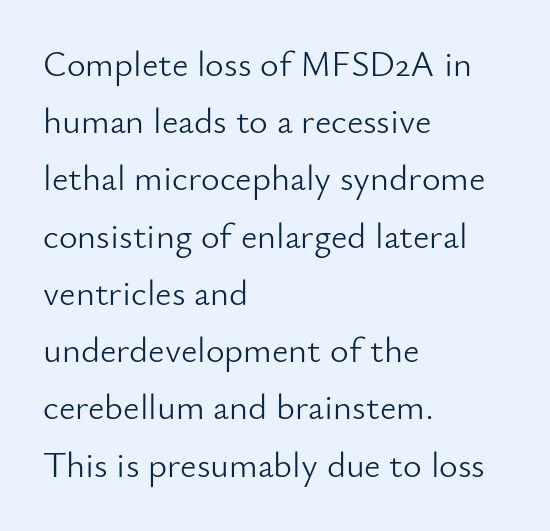
The image shows 36 px light sans-serif type, upright; set left-aligned, normal line spacing (1.59x), normal letter spacing, not underlined; low stroke contrast and a small x-height.
